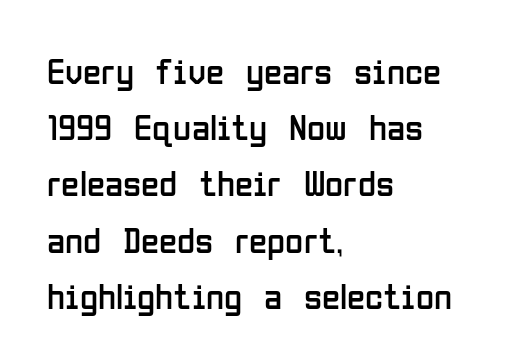
{"serif": "no", "italic": "no", "bold": "no", "weight": "regular", "width": "condensed", "stroke_contrast": "low", "x_height": "medium", "monospaced": "no", "underline": "no", "align": "left", "line_spacing": "normal", "line_spacing_ratio": 1.52, "letter_spacing": "normal", "letter_spacing_em": 0.0, "glyph_px": 37}
